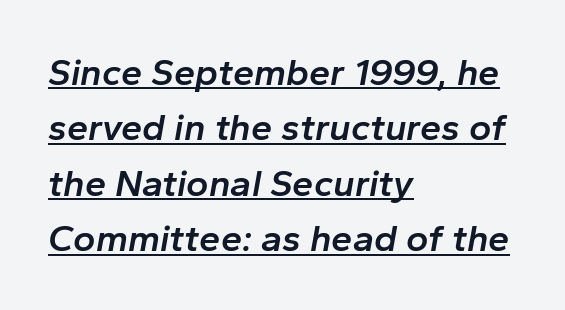
{"italic": "yes", "lean": "right", "slant_degrees": 10, "bold": "semi", "weight": "semibold", "width": "normal", "stroke_contrast": "low", "x_height": "medium", "monospaced": "no", "underline": "yes", "align": "left", "line_spacing": "normal", "line_spacing_ratio": 1.46, "letter_spacing": "normal", "letter_spacing_em": 0.0, "glyph_px": 38}
